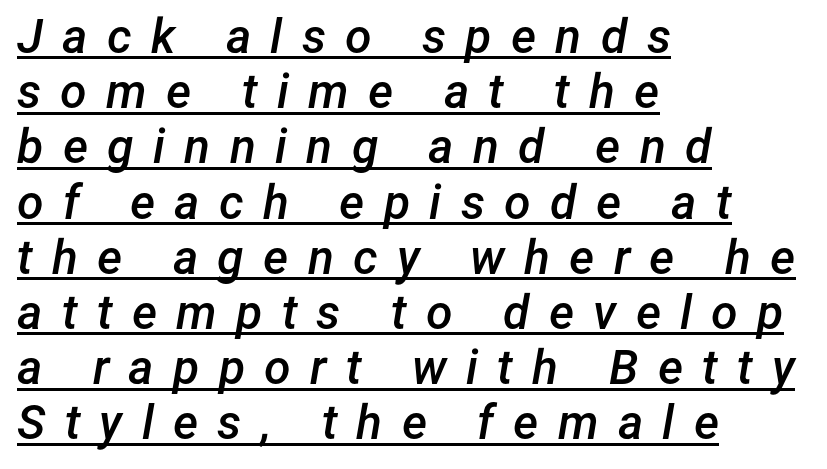
The image shows 48 px semibold type, italic (leaning right); set left-aligned, tight line spacing (1.15x), unusually wide letter spacing (+0.4 em), underlined; low stroke contrast and a medium x-height.
